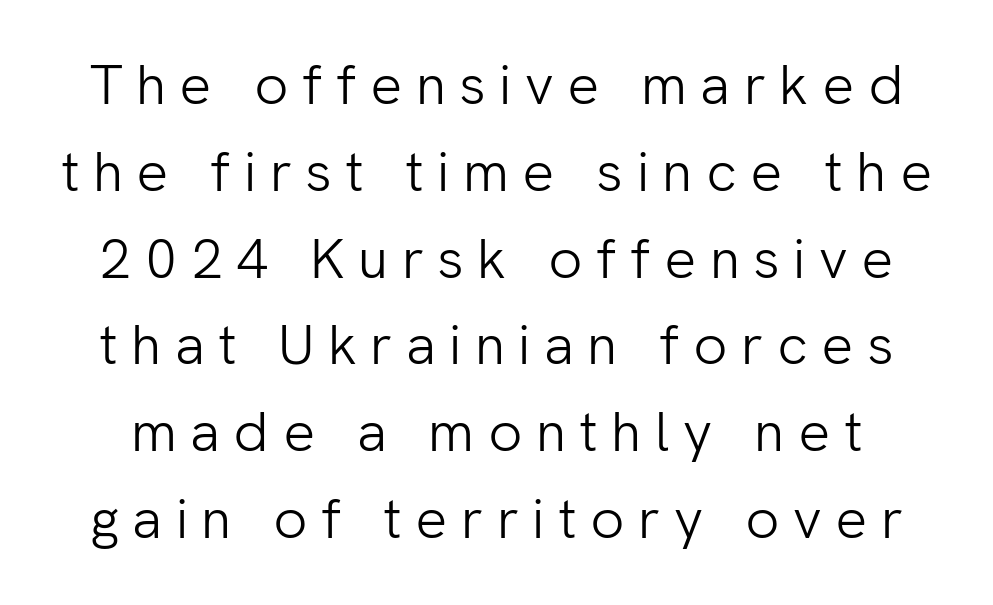
The image shows 56 px light sans-serif type, upright; set normal line spacing (1.55x), unusually wide letter spacing (+0.24 em), not underlined; low stroke contrast and a medium x-height.
